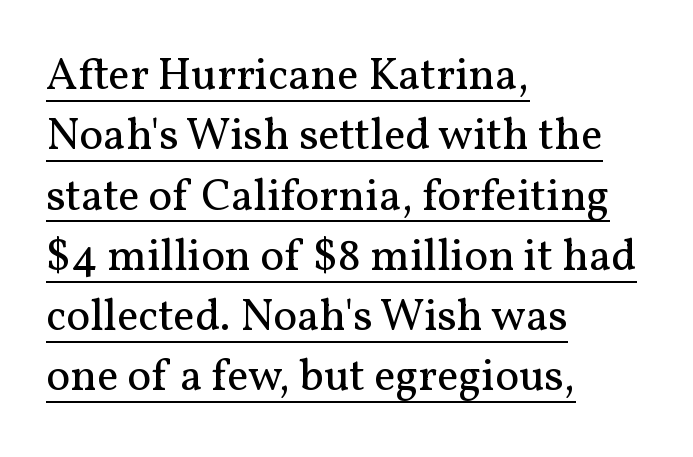
The image shows 45 px regular-weight serif type, upright; set left-aligned, normal line spacing (1.34x), normal letter spacing, underlined; medium stroke contrast and a medium x-height.
